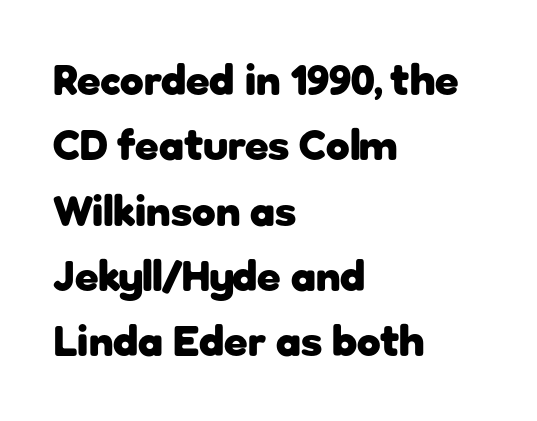
{"serif": "no", "italic": "no", "bold": "yes", "weight": "heavy", "width": "normal", "stroke_contrast": "low", "x_height": "medium", "monospaced": "no", "underline": "no", "align": "left", "line_spacing": "normal", "line_spacing_ratio": 1.52, "letter_spacing": "normal", "letter_spacing_em": 0.0, "glyph_px": 43}
